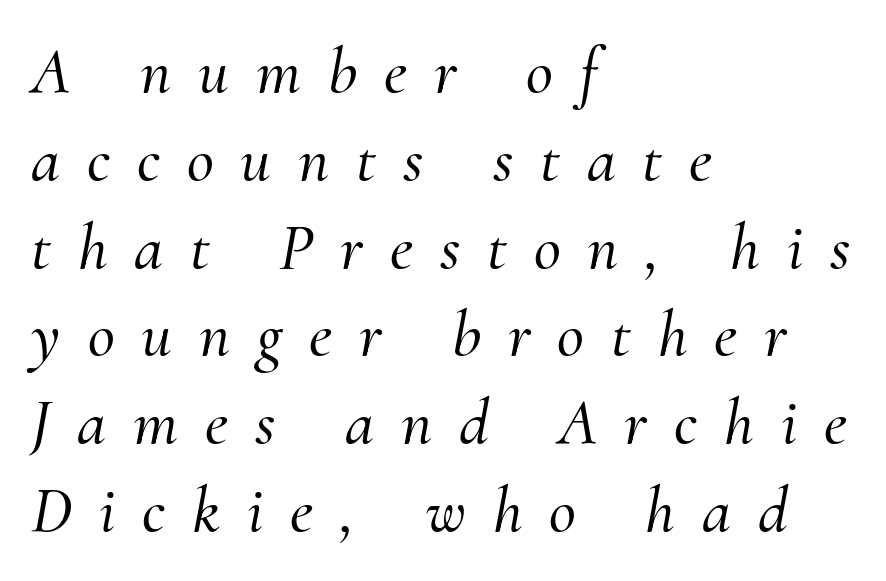
{"serif": "yes", "italic": "yes", "lean": "right", "slant_degrees": 10, "width": "normal", "stroke_contrast": "medium", "x_height": "small", "monospaced": "no", "underline": "no", "align": "left", "line_spacing": "normal", "line_spacing_ratio": 1.33, "letter_spacing": "wide", "letter_spacing_em": 0.41, "glyph_px": 66}
